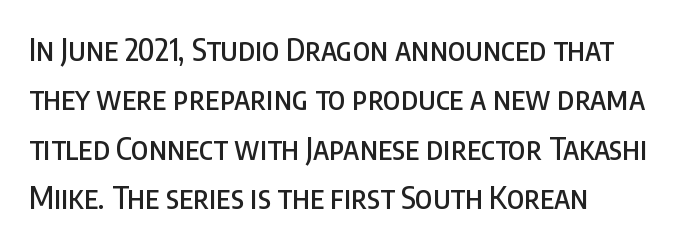
Spacing verdict: proportional, widths tailored to each character. Typographically, this falls in the sans-serif category. The letters stand upright; this is a roman face. A typesetter would call this zero additional tracking. Layout note: lines flush left.
